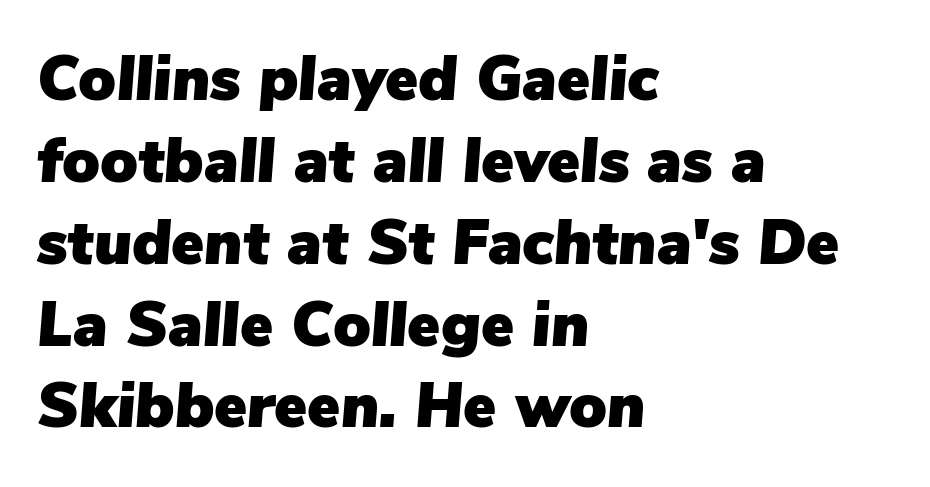
{"italic": "yes", "lean": "right", "slant_degrees": 5, "width": "normal", "stroke_contrast": "low", "x_height": "medium", "monospaced": "no", "underline": "no", "align": "left", "line_spacing": "normal", "line_spacing_ratio": 1.32, "letter_spacing": "normal", "letter_spacing_em": 0.0, "glyph_px": 62}
